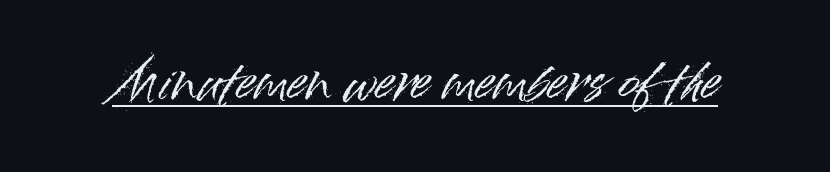
The image shows 50 px sans-serif type; set normal letter spacing, underlined; high stroke contrast and a small x-height.
